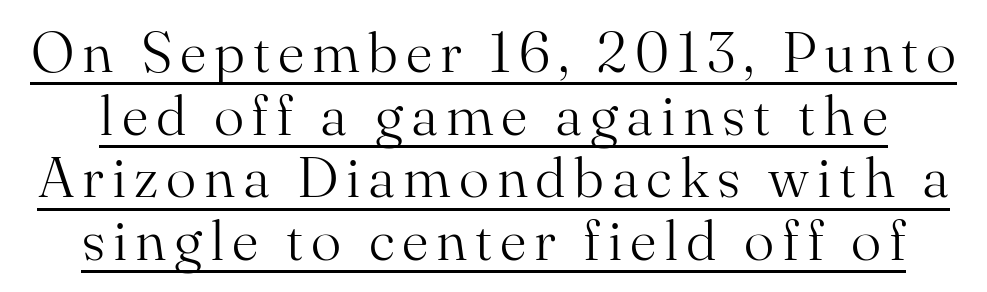
Q: Is the text bold? A: No.
Q: Is the text italic (slanted)? A: No, it is upright.
Q: Is the typeface a serif or a sans-serif typeface? A: Serif.
Q: Is the text underlined? A: Yes.
Q: Is the spacing between lines tight, normal or loose? A: Tight.
Q: Width (condensed, normal, or wide)? A: Normal.
Q: Stroke contrast? A: Medium.
Q: x-height? A: Small.
Q: Monospaced? A: No.
